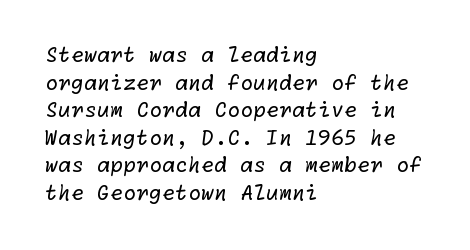
The image shows 21 px text type; set left-aligned, normal line spacing (1.31x), normal letter spacing, not underlined.
